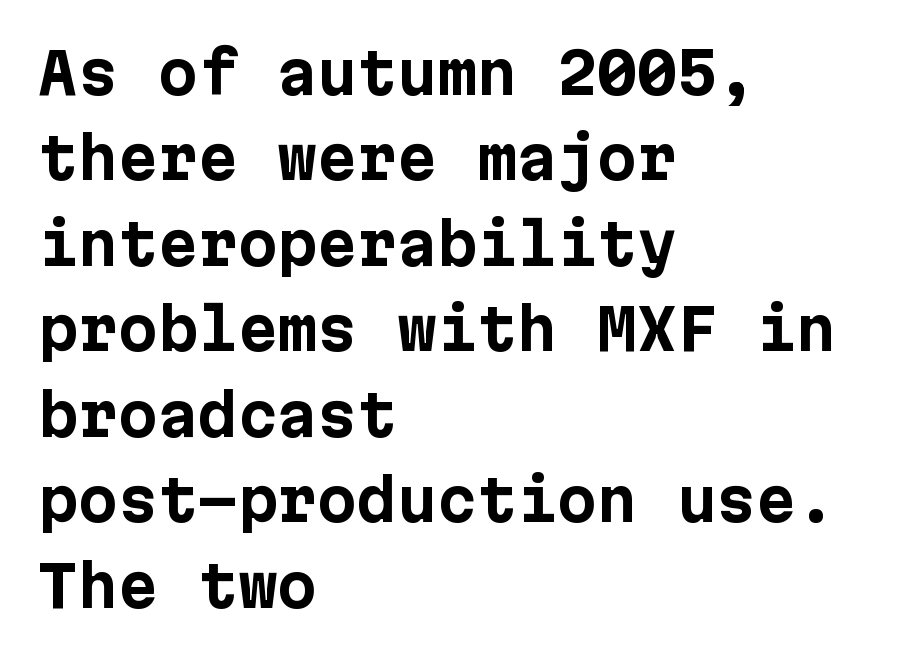
Q: Is the text bold? A: Yes.
Q: Is the text italic (slanted)? A: No, it is upright.
Q: Is the typeface a serif or a sans-serif typeface? A: Sans-serif.
Q: Is the text underlined? A: No.
Q: How is the paragraph aligned? A: Left-aligned.
Q: Is the spacing between letters normal or unusually wide? A: Normal.
Q: Is the spacing between lines tight, normal or loose? A: Normal.
Q: Width (condensed, normal, or wide)? A: Normal.
Q: Stroke contrast? A: Low.
Q: x-height? A: Medium.
